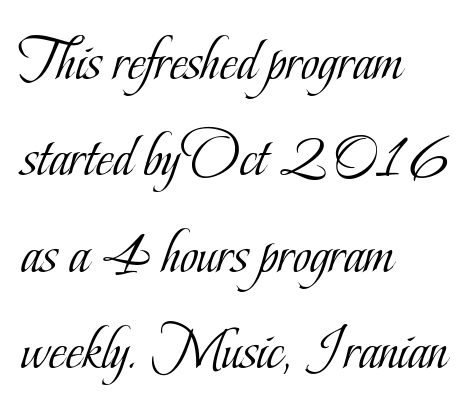
{"serif": "yes", "bold": "no", "weight": "light", "width": "condensed", "stroke_contrast": "low", "x_height": "small", "monospaced": "no", "underline": "no", "align": "left", "line_spacing": "normal", "line_spacing_ratio": 1.58, "letter_spacing": "normal", "letter_spacing_em": 0.0, "glyph_px": 61}
